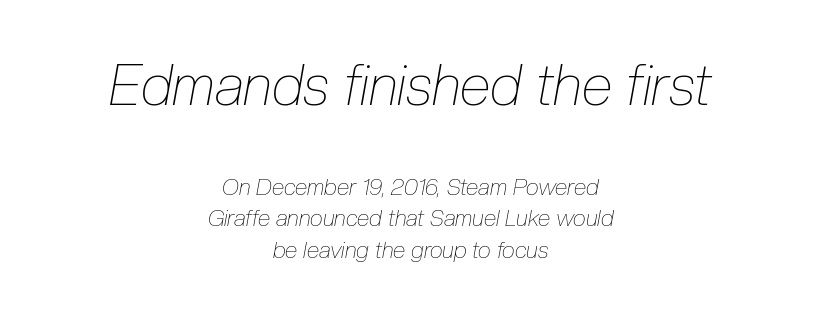
The image shows 57 px thin, condensed type, italic (leaning right); set centered, normal line spacing (1.36x), normal letter spacing, not underlined; the first (top) block is 2.48x larger; low stroke contrast and a medium x-height.
